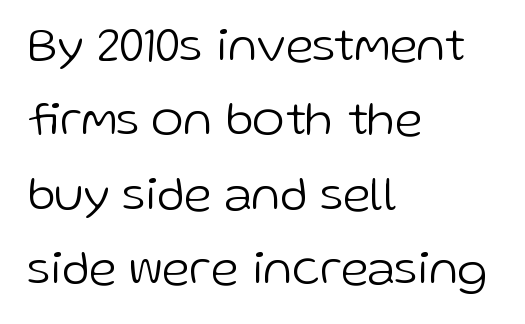
{"serif": "no", "italic": "no", "bold": "no", "weight": "light", "width": "normal", "stroke_contrast": "low", "x_height": "medium", "monospaced": "no", "underline": "no", "align": "left", "line_spacing": "normal", "line_spacing_ratio": 1.52, "letter_spacing": "normal", "letter_spacing_em": 0.0, "glyph_px": 49}
